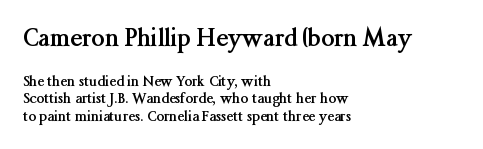
Honestly, the letter spacing is just normal — you wouldn't notice it. The emphasis by scale lands on block number one, above. Students, this is bold: see how much ink each stroke carries. Italic: no, the glyphs are upright roman. Only glyphs here, with clear space below each row. Reading down the block, your eye returns to a fixed left position each line.
